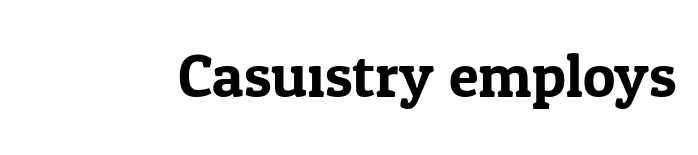
The image shows 61 px serif type, upright; set normal letter spacing, not underlined; low stroke contrast and a medium x-height.
